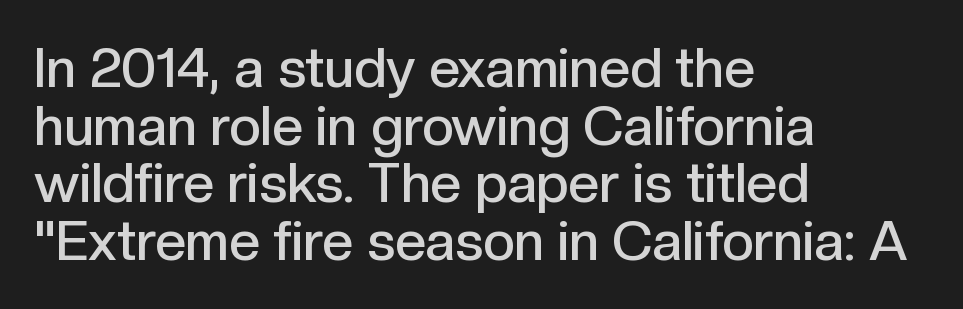
Q: Is the text bold? A: Semi-bold.
Q: Is the text italic (slanted)? A: No, it is upright.
Q: Is the typeface a serif or a sans-serif typeface? A: Sans-serif.
Q: Is the text underlined? A: No.
Q: How is the paragraph aligned? A: Left-aligned.
Q: Is the spacing between letters normal or unusually wide? A: Normal.
Q: Is the spacing between lines tight, normal or loose? A: Tight.
Q: Width (condensed, normal, or wide)? A: Normal.
Q: x-height? A: Medium.
Q: Monospaced? A: No.
